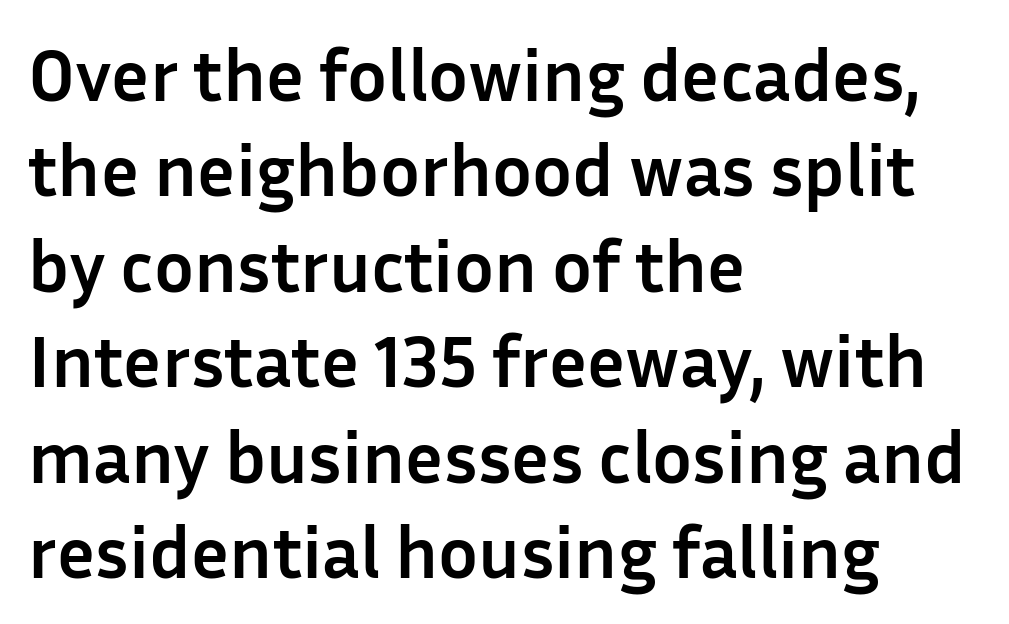
Q: Is the text bold? A: Yes.
Q: Is the text italic (slanted)? A: No, it is upright.
Q: Is the typeface a serif or a sans-serif typeface? A: Sans-serif.
Q: Is the text underlined? A: No.
Q: How is the paragraph aligned? A: Left-aligned.
Q: Is the spacing between letters normal or unusually wide? A: Normal.
Q: Is the spacing between lines tight, normal or loose? A: Normal.
Q: Width (condensed, normal, or wide)? A: Normal.
Q: Stroke contrast? A: Low.
Q: x-height? A: Medium.
Q: Monospaced? A: No.
